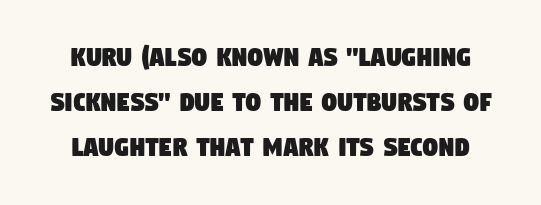
{"serif": "no", "width": "condensed", "stroke_contrast": "low", "x_height": "large", "monospaced": "no", "underline": "no", "line_spacing": "normal", "line_spacing_ratio": 1.5, "letter_spacing": "normal", "letter_spacing_em": 0.0, "glyph_px": 30}
